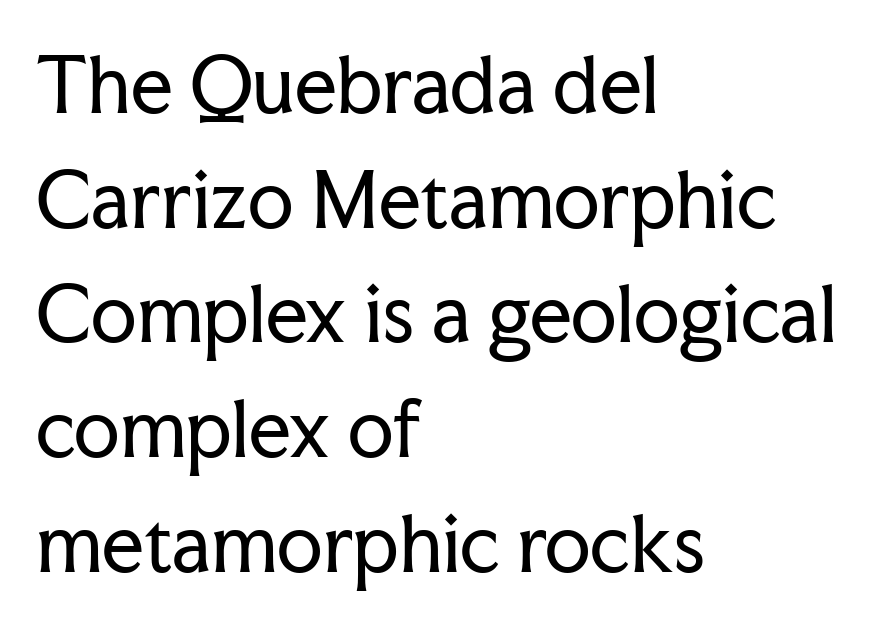
The image shows 74 px regular-weight serif type, upright; set left-aligned, normal line spacing (1.55x), normal letter spacing, not underlined; low stroke contrast and a medium x-height.
